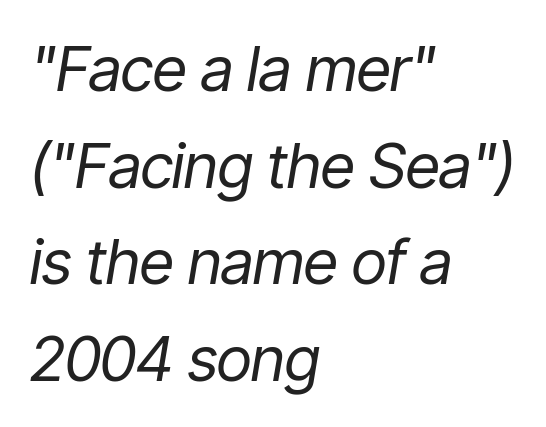
Q: Is the text bold? A: No.
Q: Is the text italic (slanted)? A: Yes, it leans right by about 9 degrees.
Q: Is the text underlined? A: No.
Q: How is the paragraph aligned? A: Left-aligned.
Q: Is the spacing between letters normal or unusually wide? A: Normal.
Q: Is the spacing between lines tight, normal or loose? A: Normal.
Q: Width (condensed, normal, or wide)? A: Condensed.
Q: Stroke contrast? A: Low.
Q: x-height? A: Medium.
Q: Monospaced? A: No.
